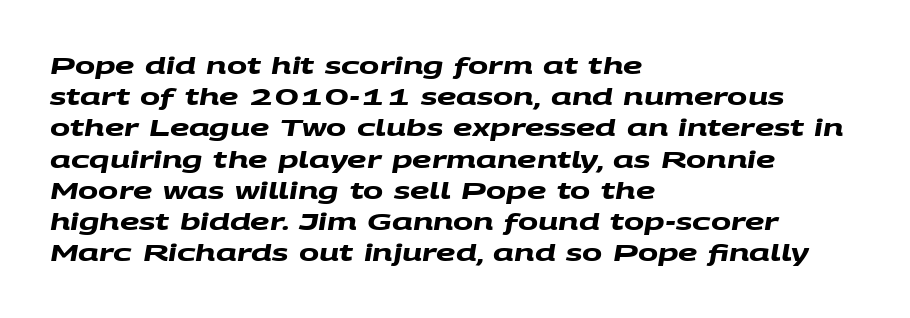
Q: Is the text bold? A: Yes.
Q: Is the text underlined? A: No.
Q: How is the paragraph aligned? A: Left-aligned.
Q: Is the spacing between letters normal or unusually wide? A: Normal.
Q: Is the spacing between lines tight, normal or loose? A: Normal.
